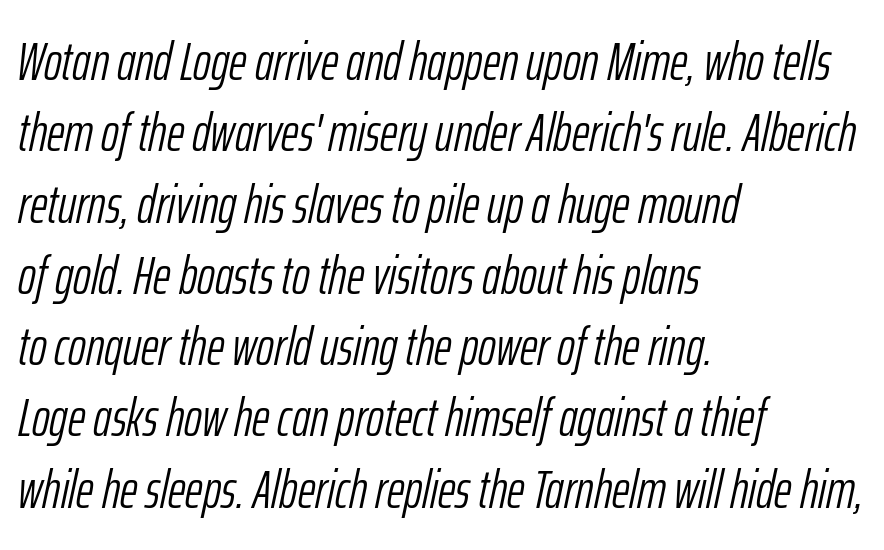
The image shows 54 px light, condensed type, italic (leaning right); set left-aligned, normal line spacing (1.32x), normal letter spacing, not underlined; low stroke contrast and a medium x-height.
